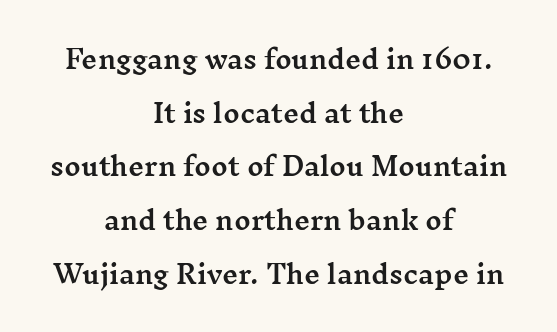
{"italic": "no", "underline": "no", "align": "center", "line_spacing": "loose", "line_spacing_ratio": 2.15, "letter_spacing": "normal", "letter_spacing_em": 0.0, "glyph_px": 25}
